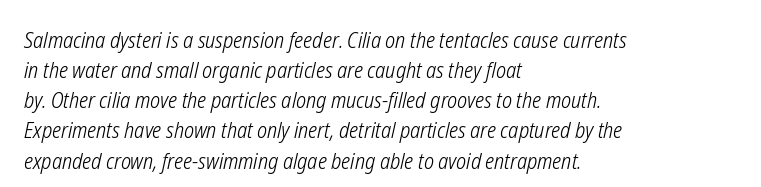
The rendering anchors every line to the left-hand side. Nothing unusual about the tracking: characters are spaced as the font intends. Each row of text sits above clean, open space. When letters slant like this, we call the style italic. The lines sit at an ordinary, default distance from one another. Weight: not bold — regular or lighter.
